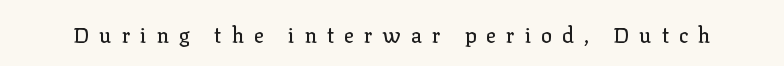
The image shows 21 px text type, upright; set unusually wide letter spacing (+0.47 em), not underlined.
